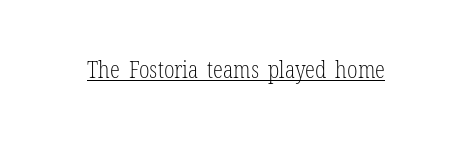
Q: Is the text bold? A: No.
Q: Is the text italic (slanted)? A: No, it is upright.
Q: Is the text underlined? A: Yes.
Q: Is the spacing between letters normal or unusually wide? A: Normal.
